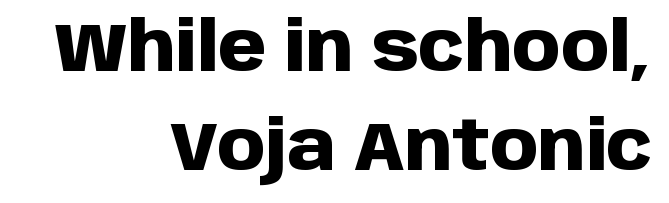
Q: Is the text bold? A: Yes.
Q: Is the text italic (slanted)? A: No, it is upright.
Q: Is the typeface a serif or a sans-serif typeface? A: Sans-serif.
Q: Is the text underlined? A: No.
Q: How is the paragraph aligned? A: Right-aligned.
Q: Is the spacing between letters normal or unusually wide? A: Normal.
Q: Is the spacing between lines tight, normal or loose? A: Normal.
Q: Width (condensed, normal, or wide)? A: Normal.
Q: Stroke contrast? A: Low.
Q: x-height? A: Large.
Q: Monospaced? A: No.
